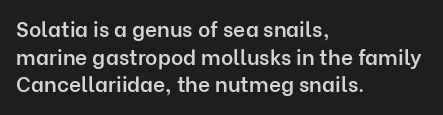
The image shows 21 px text type, upright; set left-aligned, normal line spacing (1.32x), normal letter spacing, not underlined.
